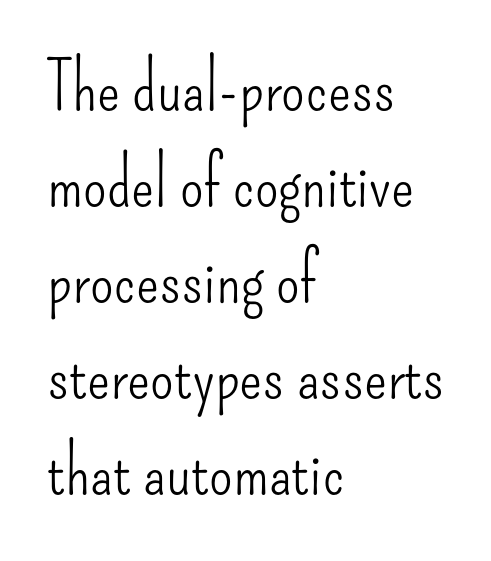
Q: Is the text bold? A: No.
Q: Is the text italic (slanted)? A: No, it is upright.
Q: Is the typeface a serif or a sans-serif typeface? A: Sans-serif.
Q: Is the text underlined? A: No.
Q: How is the paragraph aligned? A: Left-aligned.
Q: Is the spacing between letters normal or unusually wide? A: Normal.
Q: Is the spacing between lines tight, normal or loose? A: Normal.
Q: Width (condensed, normal, or wide)? A: Condensed.
Q: Stroke contrast? A: Low.
Q: x-height? A: Small.
Q: Monospaced? A: No.
